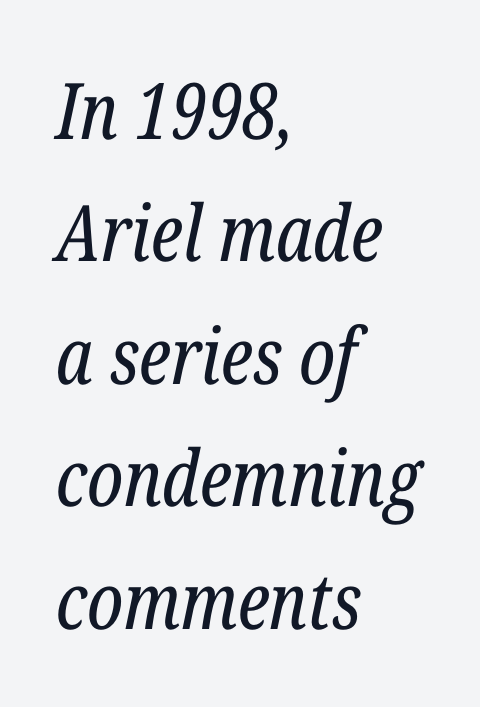
Q: Is the text bold? A: No.
Q: Is the text italic (slanted)? A: Yes, it leans right by about 12 degrees.
Q: Is the typeface a serif or a sans-serif typeface? A: Serif.
Q: Is the text underlined? A: No.
Q: How is the paragraph aligned? A: Left-aligned.
Q: Is the spacing between letters normal or unusually wide? A: Normal.
Q: Is the spacing between lines tight, normal or loose? A: Normal.
Q: Width (condensed, normal, or wide)? A: Condensed.
Q: Stroke contrast? A: Low.
Q: x-height? A: Medium.
Q: Monospaced? A: No.
